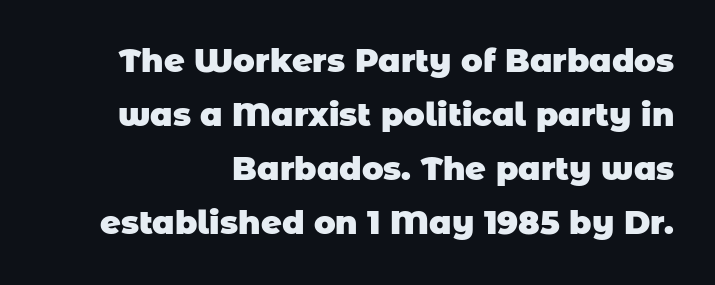
Spacing verdict: proportional, widths tailored to each character. Caption: multi-line text, flush right, ragged left. The glyphs are unaccompanied by any horizontal stroke below them. Type style note: lacks serifs. The passage shown has conventional tracking throughout.
